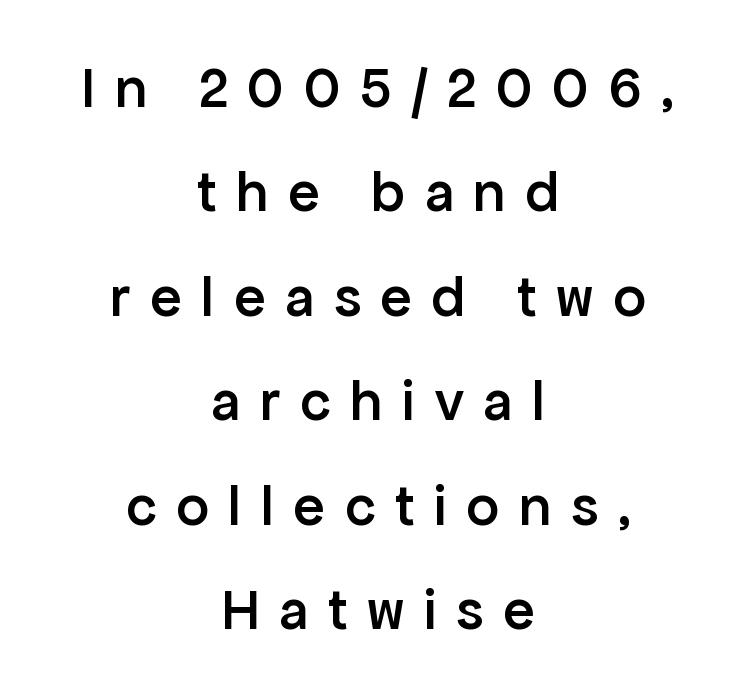
{"serif": "no", "italic": "no", "bold": "semi", "weight": "semibold", "width": "normal", "stroke_contrast": "low", "x_height": "medium", "monospaced": "no", "underline": "no", "align": "center", "line_spacing_ratio": 1.8, "letter_spacing": "wide", "letter_spacing_em": 0.34, "glyph_px": 58}
